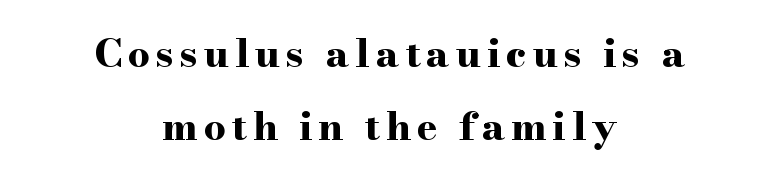
The image shows 39 px bold, wide serif type, upright; set centered, line spacing 1.86x, not underlined; high stroke contrast and a small x-height.
